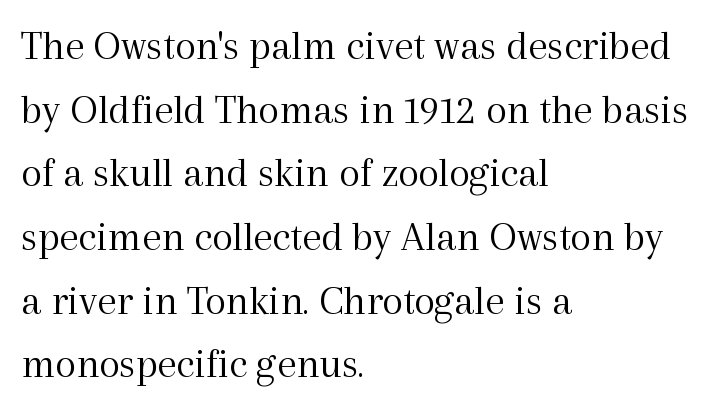
{"serif": "yes", "italic": "no", "bold": "no", "weight": "light", "width": "normal", "x_height": "medium", "monospaced": "no", "underline": "no", "align": "left", "line_spacing": "normal", "line_spacing_ratio": 1.48, "letter_spacing": "normal", "letter_spacing_em": 0.0, "glyph_px": 43}
